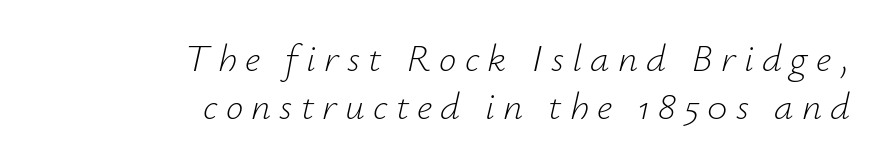
The line texture is sparse and dotted thanks to wide tracking. Lines of text with bare space underneath. Observe the lean: these are italic letterforms. Is the block centered? No — it sits flush against the right margin.
